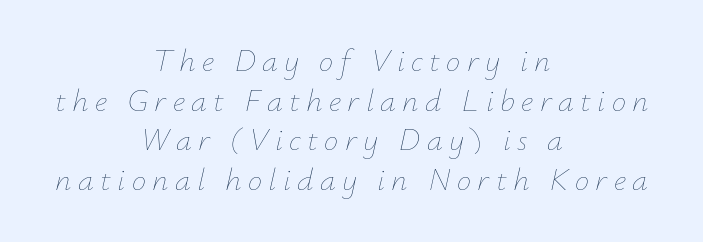
The image shows 32 px thin type, italic (leaning right); set centered, line spacing 1.24x, unusually wide letter spacing (+0.2 em), not underlined; low stroke contrast and a small x-height.
